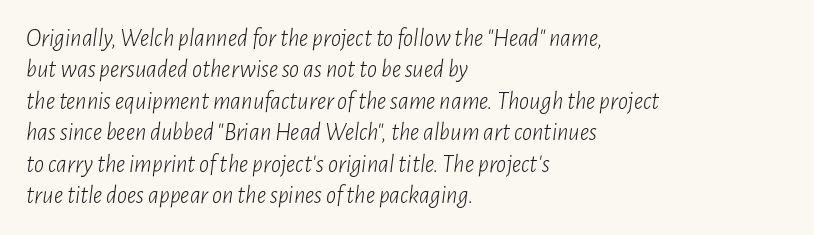
{"italic": "yes", "lean": "right", "slant_degrees": 7, "bold": "no", "underline": "no", "align": "left", "line_spacing": "normal", "line_spacing_ratio": 1.26, "letter_spacing": "normal", "letter_spacing_em": 0.0, "glyph_px": 25}
